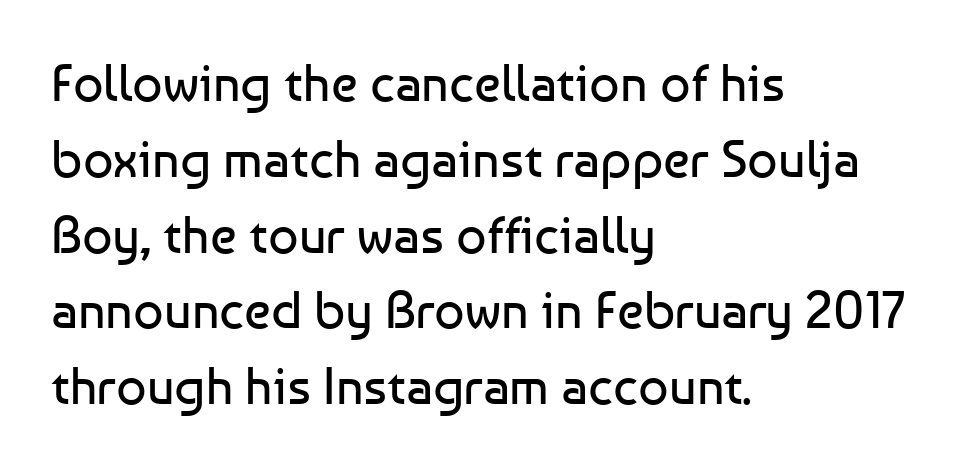
The image shows 53 px regular-weight sans-serif type, upright; set left-aligned, normal line spacing (1.43x), normal letter spacing, not underlined; low stroke contrast and a medium x-height.
